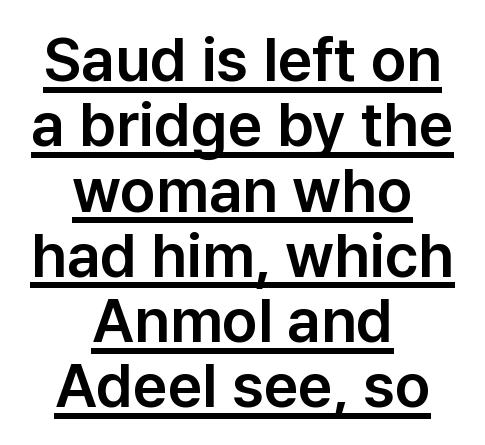
Q: Is the text italic (slanted)? A: No, it is upright.
Q: Is the typeface a serif or a sans-serif typeface? A: Sans-serif.
Q: Is the text underlined? A: Yes.
Q: How is the paragraph aligned? A: Centered.
Q: Is the spacing between letters normal or unusually wide? A: Normal.
Q: Is the spacing between lines tight, normal or loose? A: Tight.
Q: Width (condensed, normal, or wide)? A: Normal.
Q: Stroke contrast? A: Low.
Q: x-height? A: Medium.
Q: Monospaced? A: No.
